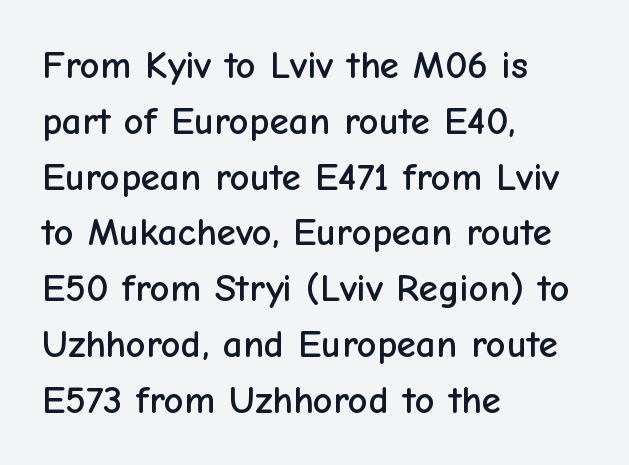
In terms of posture, this sample is upright. A typesetter would call this proportional, since set widths differ per character. Tracking here is standard; glyphs follow each other at the usual distance. Clear beneath every line of the passage. This rendering employs a face without finishing strokes, i.e., a sans-serif. Regarding leading, the lines here are spaced in the standard way.
